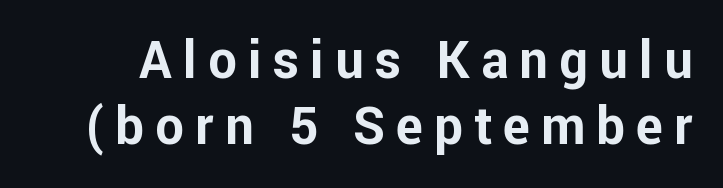
Q: Is the text bold? A: Yes.
Q: Is the text italic (slanted)? A: No, it is upright.
Q: Is the typeface a serif or a sans-serif typeface? A: Sans-serif.
Q: Is the text underlined? A: No.
Q: Is the spacing between letters normal or unusually wide? A: Unusually wide.
Q: Is the spacing between lines tight, normal or loose? A: Normal.
Q: Width (condensed, normal, or wide)? A: Normal.
Q: Stroke contrast? A: Low.
Q: x-height? A: Medium.
Q: Monospaced? A: No.
